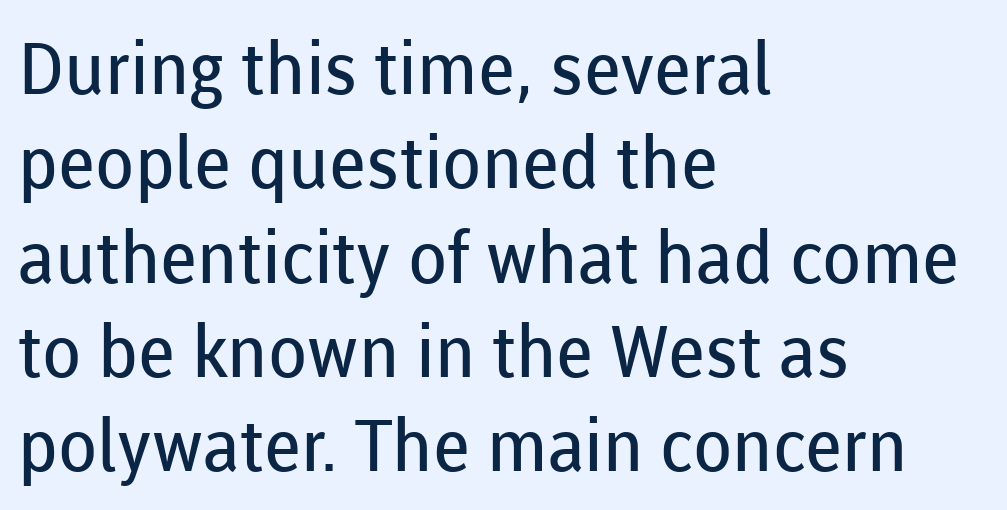
The image shows 72 px regular-weight sans-serif type, upright; set left-aligned, normal line spacing (1.31x), normal letter spacing, not underlined; low stroke contrast and a medium x-height.
